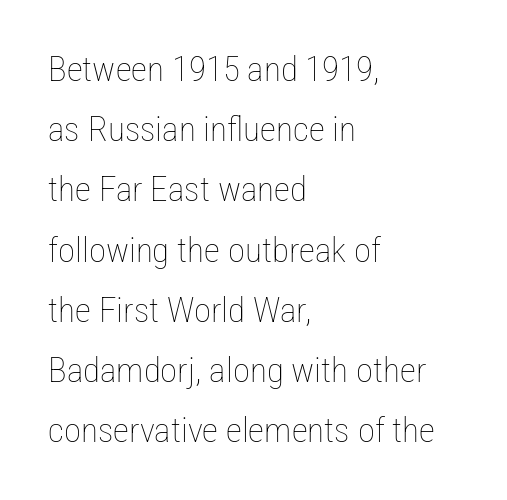
{"italic": "no", "bold": "no", "weight": "thin", "width": "condensed", "stroke_contrast": "low", "x_height": "medium", "monospaced": "no", "underline": "no", "align": "left", "line_spacing_ratio": 1.72, "letter_spacing": "normal", "letter_spacing_em": 0.0, "glyph_px": 35}
